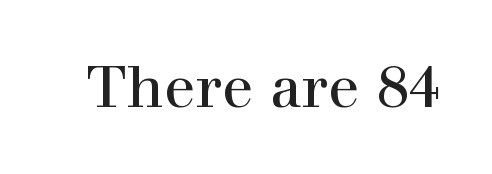
{"serif": "yes", "italic": "no", "width": "normal", "x_height": "medium", "monospaced": "no", "underline": "no", "letter_spacing": "normal", "letter_spacing_em": 0.0, "glyph_px": 58}
